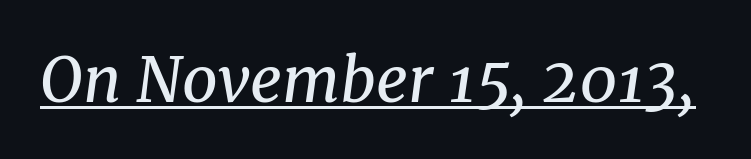
Q: Is the text bold? A: No.
Q: Is the text italic (slanted)? A: Yes, it leans right by about 8 degrees.
Q: Is the typeface a serif or a sans-serif typeface? A: Serif.
Q: Is the text underlined? A: Yes.
Q: Is the spacing between letters normal or unusually wide? A: Normal.
Q: Width (condensed, normal, or wide)? A: Normal.
Q: Stroke contrast? A: Medium.
Q: x-height? A: Medium.
Q: Monospaced? A: No.
